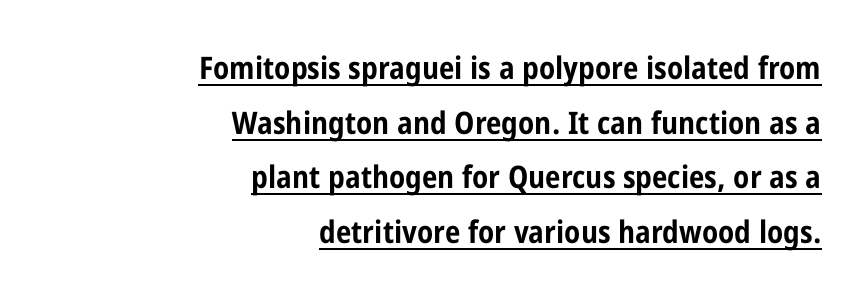
The image shows 31 px bold, condensed sans-serif type, upright; set right-aligned, line spacing 1.76x, normal letter spacing, underlined; low stroke contrast and a large x-height.
